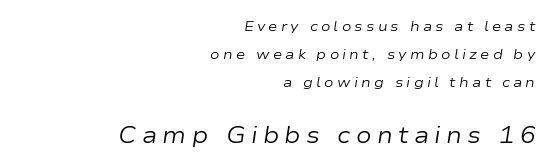
These lines are set flush right with a ragged left edge. A typesetter would mark this as italic. The strokes carry an ordinary text weight at most. The tracking jumps out immediately: characters are airy and widely separated. Students, observe: this is what heavily led, spacious text looks like. If you squint, the bottom block still reads clearly — it's the larger of the two.
